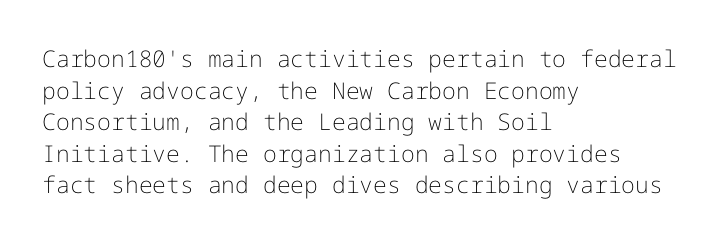
{"italic": "no", "bold": "no", "underline": "no", "align": "left", "line_spacing": "normal", "line_spacing_ratio": 1.37, "letter_spacing": "normal", "letter_spacing_em": 0.0, "glyph_px": 23}
